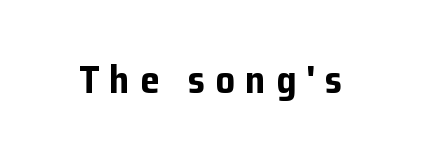
Caption: bold face, heavy strokes. Examine the stroke ends and you'll find no serifs. Words appear elongated and porous because spacing is wide. Beneath every word, the page is bare.
